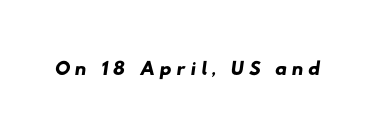
Q: Is the typeface a serif or a sans-serif typeface? A: Sans-serif.
Q: Is the text underlined? A: No.
Q: Width (condensed, normal, or wide)? A: Wide.
Q: Stroke contrast? A: Low.
Q: x-height? A: Small.
Q: Monospaced? A: No.
